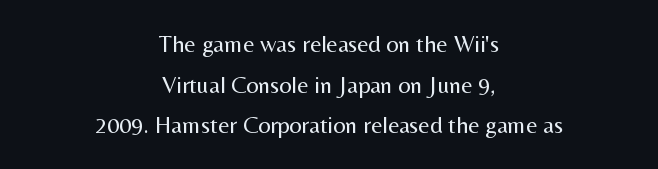
Nope, not italic — everything's standing straight. Students, note that the glyphs here touch the page at normal intervals. A normal amount of white space separates one row of letters from the next. Short and long lines alike share a common midpoint.
